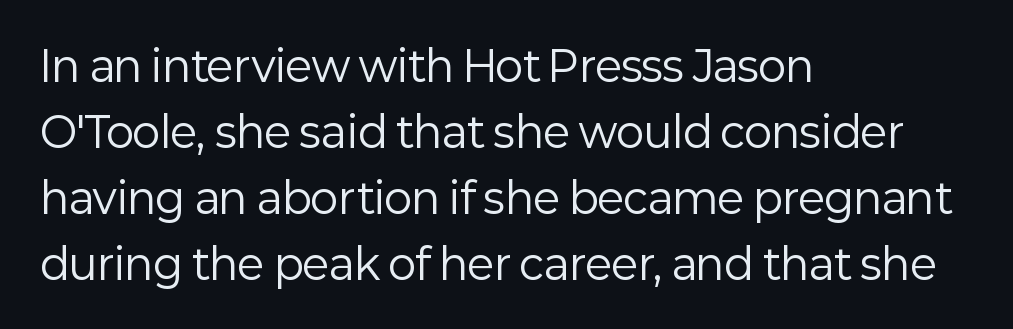
In terms of leading, this rendering sits right in the middle. Which margin do the lines hug? The left one — the right edge is uneven. Inter-character spacing is left at the font's built-in metrics. Vertical strokes here are truly vertical. The zone under the glyphs is completely vacant. Vertical stems look standard width or narrower in stroke.
